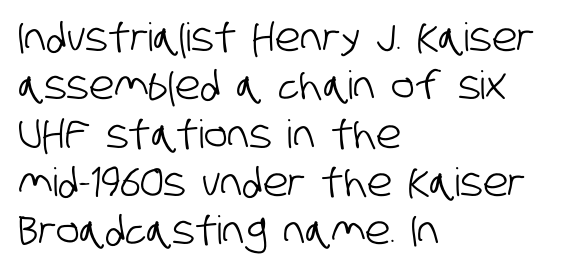
Q: Is the typeface a serif or a sans-serif typeface? A: Sans-serif.
Q: Is the text underlined? A: No.
Q: How is the paragraph aligned? A: Left-aligned.
Q: Is the spacing between letters normal or unusually wide? A: Normal.
Q: Width (condensed, normal, or wide)? A: Condensed.
Q: Stroke contrast? A: Low.
Q: x-height? A: Large.
Q: Monospaced? A: No.
